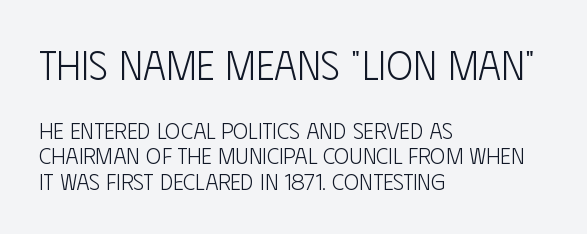
The image shows 40 px light, condensed sans-serif type, upright; set left-aligned, tight line spacing (1.1x), normal letter spacing, not underlined; the first (top) block is 1.74x larger; low stroke contrast and a large x-height.
